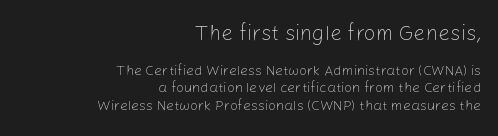
{"italic": "no", "bold": "no", "underline": "no", "align": "right", "line_spacing_ratio": 1.22, "letter_spacing": "normal", "letter_spacing_em": 0.0, "larger_block": "first", "size_ratio": 1.5, "glyph_px": 21}
